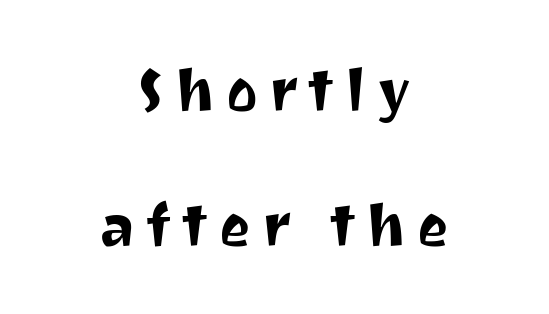
{"serif": "no", "italic": "no", "width": "normal", "stroke_contrast": "medium", "x_height": "medium", "monospaced": "no", "underline": "no", "align": "center", "line_spacing": "loose", "line_spacing_ratio": 2.25, "glyph_px": 60}
